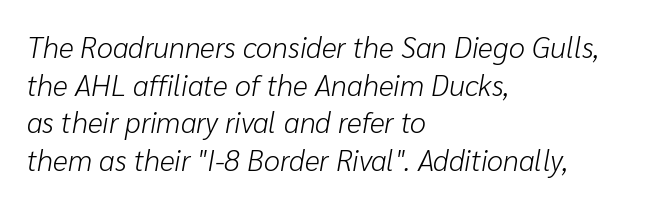
Q: Is the text bold? A: No.
Q: Is the text italic (slanted)? A: Yes, it leans right by about 10 degrees.
Q: Is the text underlined? A: No.
Q: How is the paragraph aligned? A: Left-aligned.
Q: Is the spacing between letters normal or unusually wide? A: Normal.
Q: Is the spacing between lines tight, normal or loose? A: Normal.
Q: Width (condensed, normal, or wide)? A: Normal.
Q: Stroke contrast? A: Low.
Q: x-height? A: Medium.
Q: Monospaced? A: No.
